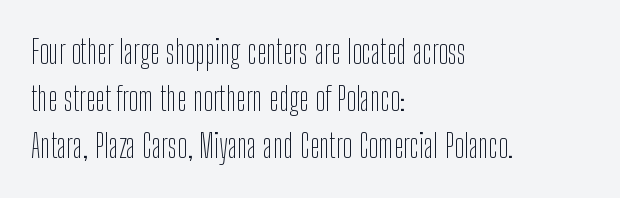
How are the letters spaced? Ordinarily, with no added tracking. Where is the straight margin? On the left. The typeface chosen for these lines omits serifs. The words here are not underlined. The passage shown is typed in a proportional face where columns would drift.
